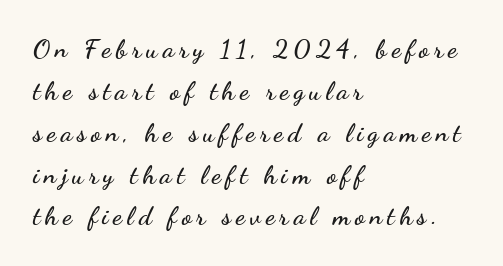
The image shows 26 px text type; set left-aligned, normal line spacing (1.61x), not underlined.
